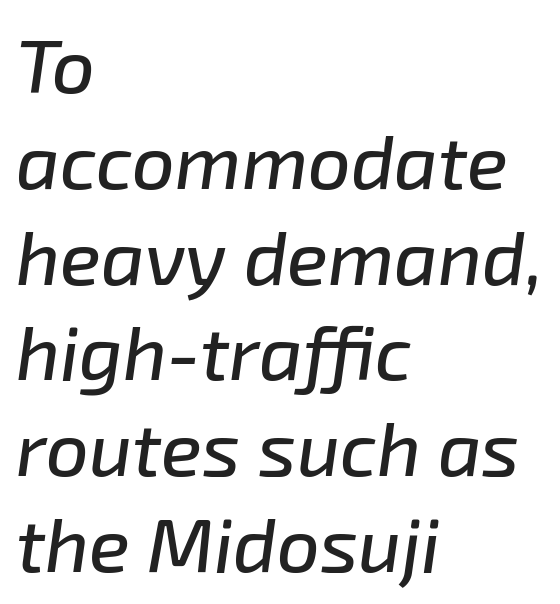
The image shows 76 px text type, italic (leaning right); set left-aligned, normal line spacing (1.26x), normal letter spacing, not underlined; low stroke contrast and a medium x-height.
